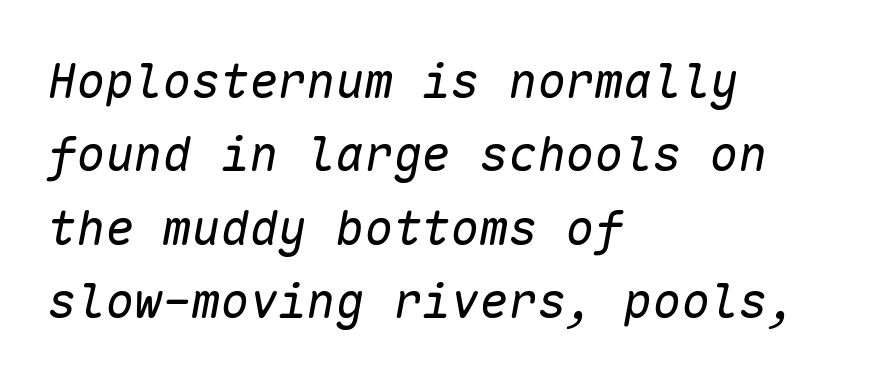
The lettering tilts uniformly, giving the passage an italic look. The gap between lines stays unmarked. Look at the tracking — it's just the regular setting, nothing added. The cut favours lightness, reaching ordinary text weight at its darkest. This sample is left-justified, so line endings fall wherever the words run out. Each letter, wide or thin by design, is forced into the same width here.
